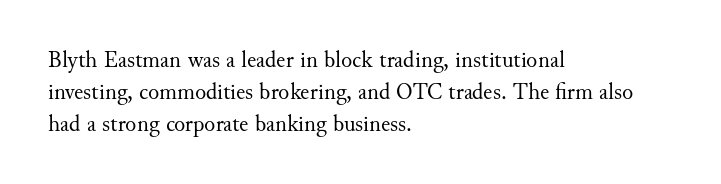
The image shows 23 px text type, upright; set left-aligned, normal line spacing (1.39x), normal letter spacing, not underlined.
